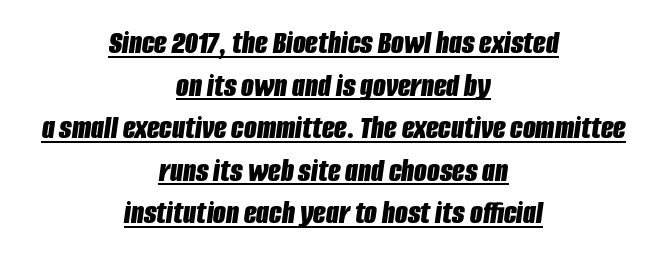
Students, observe: this is what conventionally led text looks like. This rendering features underlined lettering. The rag falls on both sides of this text block equally. Honestly, the letter spacing is just normal — you wouldn't notice it. There's an unmistakable incline to the writing here. Does the weight exceed regular? Yes, all the way to bold.
